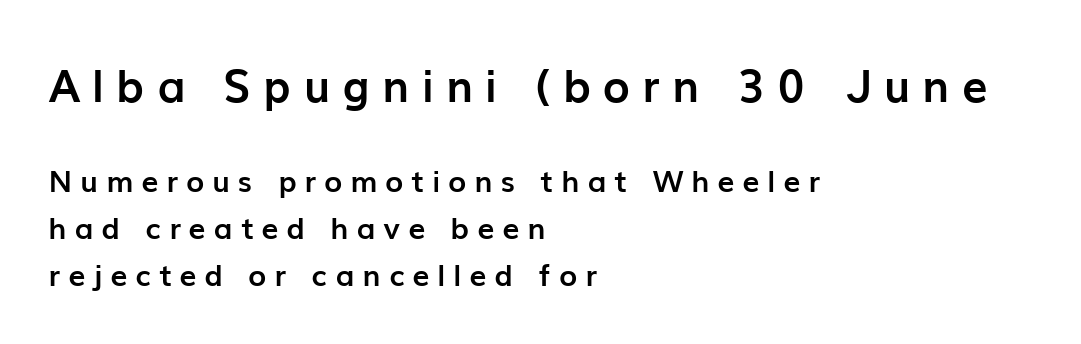
The image shows 45 px semibold sans-serif type, upright; set left-aligned, normal line spacing (1.57x), unusually wide letter spacing (+0.28 em), not underlined; the first (top) block is 1.5x larger; low stroke contrast and a medium x-height.
